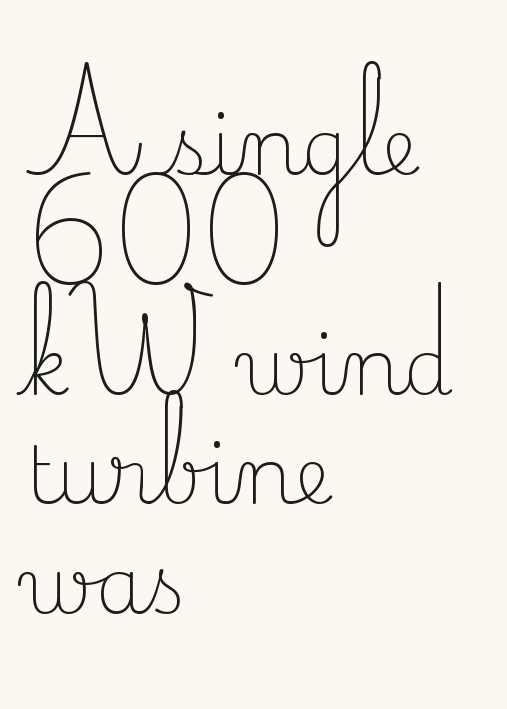
The image shows 79 px light serif type, upright; set left-aligned, normal line spacing (1.39x), normal letter spacing, not underlined; low stroke contrast and a small x-height.
